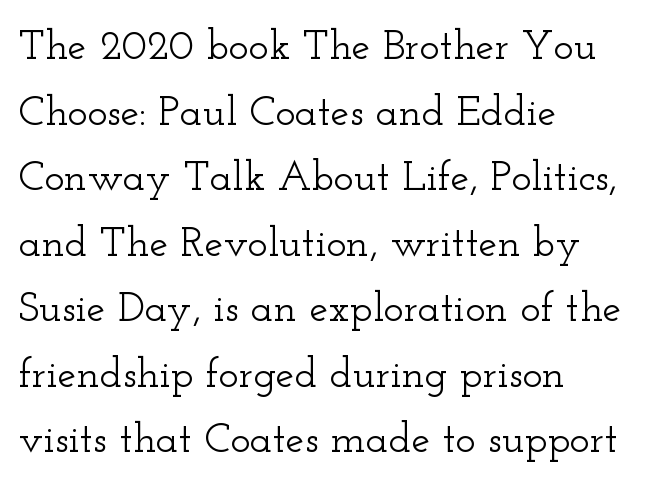
{"serif": "yes", "italic": "no", "width": "wide", "stroke_contrast": "low", "x_height": "small", "monospaced": "no", "underline": "no", "align": "left", "line_spacing": "normal", "line_spacing_ratio": 1.56, "letter_spacing": "normal", "letter_spacing_em": 0.0, "glyph_px": 42}
